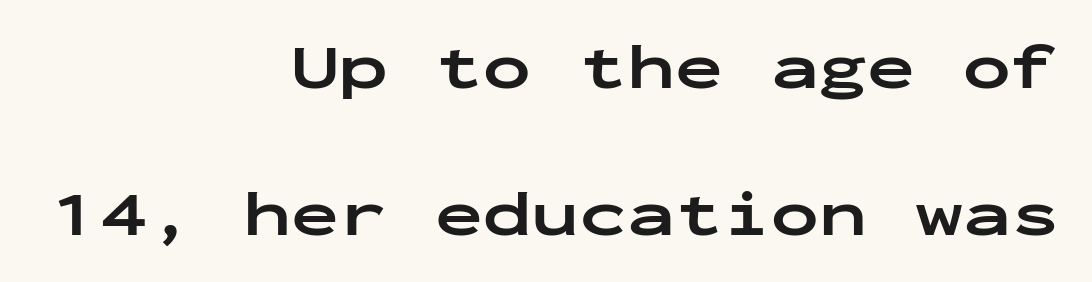
Casual observation: everything's shoved over to the right. Typesetter's note: full bold, strokes at maximum text heaviness. Grotesque or geometric, the face here clearly has no serifs. Successive baselines arrive slowly, with a big drop between each.
